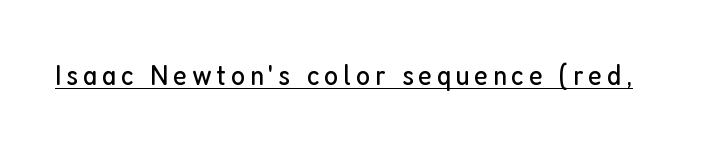
{"serif": "no", "italic": "no", "bold": "no", "weight": "regular", "width": "condensed", "stroke_contrast": "low", "x_height": "medium", "monospaced": "no", "underline": "yes", "glyph_px": 30}
